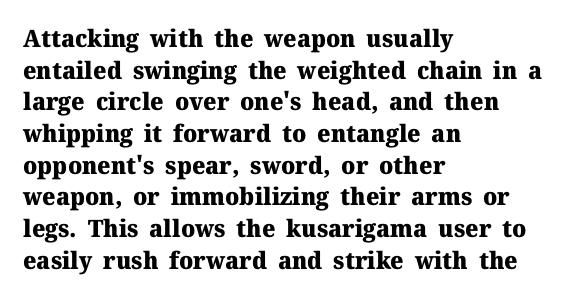
Honestly, the letter spacing is just normal — you wouldn't notice it. One glance says typical: line gaps are just what's usual. These lines stack with their left ends in a neat column. The type sits square on the baseline with zero lean. Descender tails drop into unmarked territory. How heavy is the stroke? Heavy — this is a bold.
